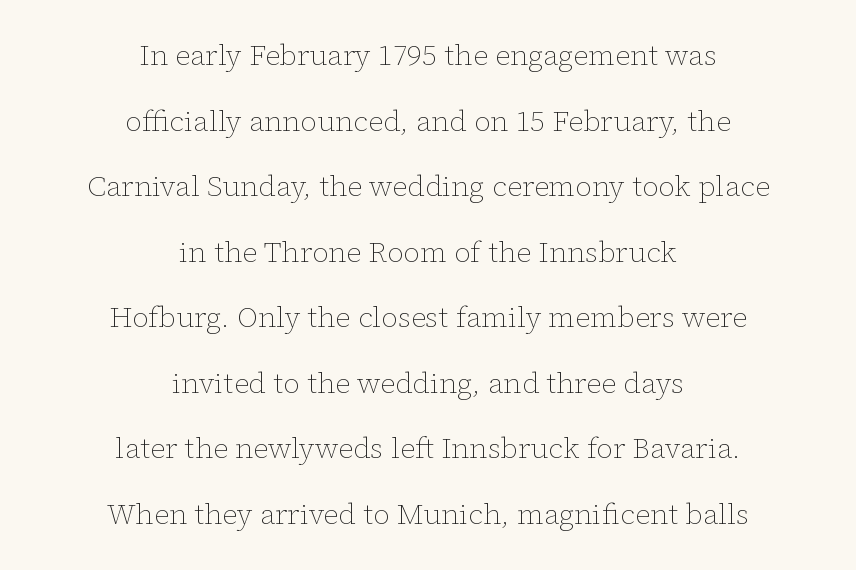
Q: Is the text bold? A: No.
Q: Is the text italic (slanted)? A: No, it is upright.
Q: Is the text underlined? A: No.
Q: How is the paragraph aligned? A: Centered.
Q: Is the spacing between letters normal or unusually wide? A: Normal.
Q: Is the spacing between lines tight, normal or loose? A: Loose.
Q: Width (condensed, normal, or wide)? A: Normal.
Q: Stroke contrast? A: Low.
Q: x-height? A: Medium.
Q: Monospaced? A: No.
